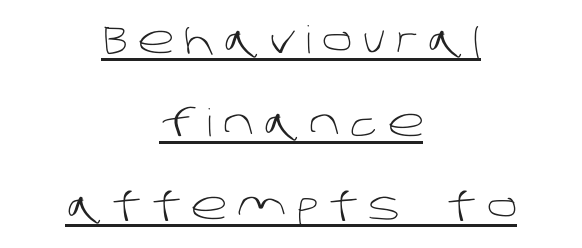
The image shows 38 px light sans-serif type; set centered, loose line spacing (2.19x), unusually wide letter spacing (+0.27 em), underlined; low stroke contrast and a large x-height.
